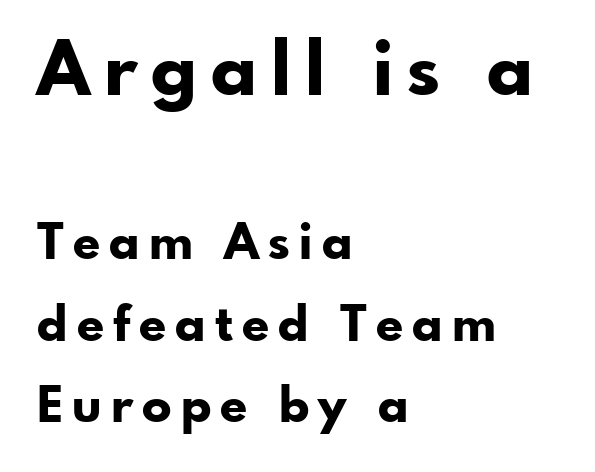
Q: Is the text bold? A: Yes.
Q: Is the text italic (slanted)? A: No, it is upright.
Q: Is the typeface a serif or a sans-serif typeface? A: Sans-serif.
Q: Is the text underlined? A: No.
Q: How is the paragraph aligned? A: Left-aligned.
Q: Is the spacing between lines tight, normal or loose? A: Normal.
Q: Which block of text is set in a larger size, the first (top) or the second (bottom)? A: The first (top) one.
Q: Width (condensed, normal, or wide)? A: Normal.
Q: Stroke contrast? A: Low.
Q: x-height? A: Small.
Q: Monospaced? A: No.
